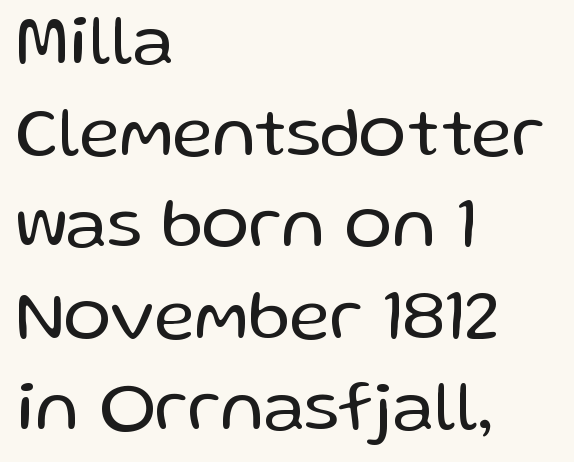
{"serif": "no", "italic": "no", "bold": "no", "weight": "regular", "width": "normal", "stroke_contrast": "low", "x_height": "medium", "monospaced": "no", "underline": "no", "align": "left", "line_spacing": "normal", "line_spacing_ratio": 1.29, "letter_spacing": "normal", "letter_spacing_em": 0.0, "glyph_px": 71}
